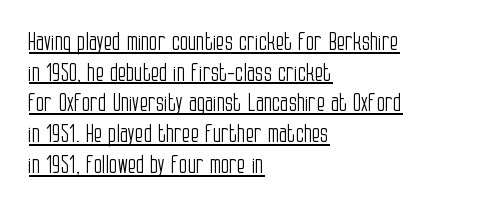
{"italic": "no", "bold": "no", "underline": "yes", "align": "left", "line_spacing": "normal", "line_spacing_ratio": 1.28, "letter_spacing": "normal", "letter_spacing_em": 0.0, "glyph_px": 24}
